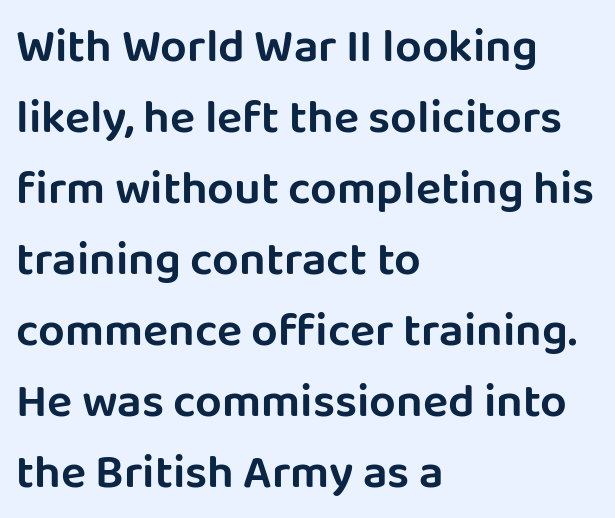
Interline gaps are of average width in this sample. Glyph-to-glyph distance matches everyday printed text. This is the regular roman posture of the typeface. The glyphs are unaccompanied by any horizontal stroke below them. The type family on display is of the sans-serif kind.
